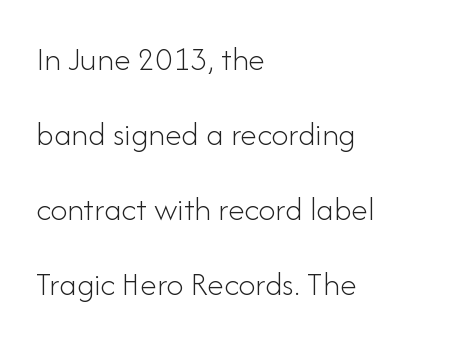
The text block is weighted toward the left margin, trailing off unevenly rightward. Widely set lines give the paragraph a tall, airy silhouette. The words here are not underlined. Stroke terminals: plain, sans-serif. Summary of weight: not heavy and not bold. Here the designer chose a conventional face with non-uniform glyph widths.
